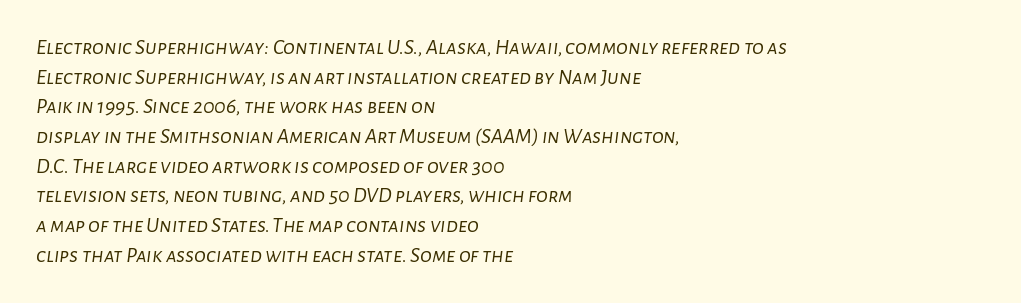
The image shows 22 px text type, italic (leaning right); set left-aligned, normal line spacing (1.35x), normal letter spacing, not underlined.
